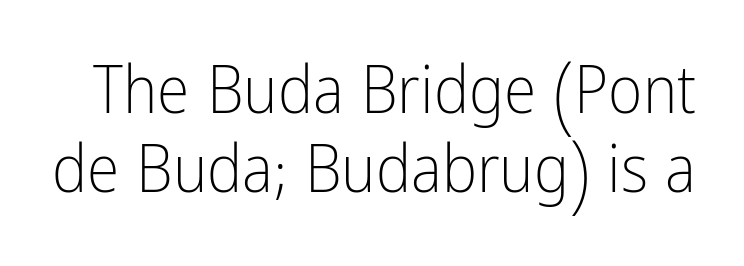
Q: Is the text bold? A: No.
Q: Is the text italic (slanted)? A: No, it is upright.
Q: Is the typeface a serif or a sans-serif typeface? A: Sans-serif.
Q: Is the text underlined? A: No.
Q: Is the spacing between letters normal or unusually wide? A: Normal.
Q: Width (condensed, normal, or wide)? A: Condensed.
Q: Stroke contrast? A: Low.
Q: x-height? A: Medium.
Q: Monospaced? A: No.
